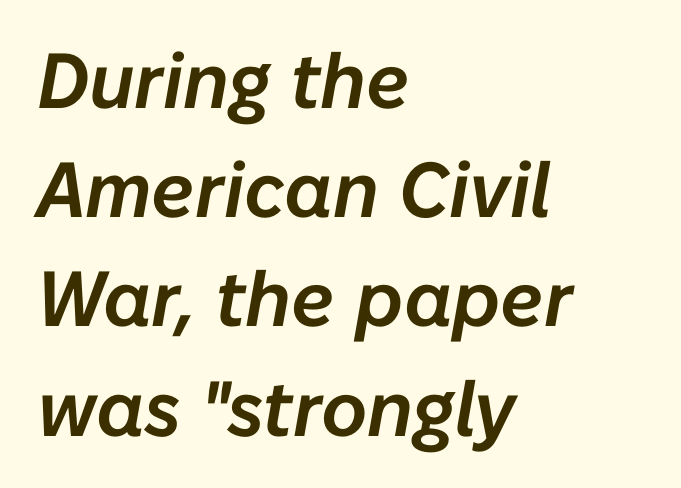
Q: Is the text italic (slanted)? A: Yes, it leans right by about 10 degrees.
Q: Is the text underlined? A: No.
Q: How is the paragraph aligned? A: Left-aligned.
Q: Is the spacing between letters normal or unusually wide? A: Normal.
Q: Is the spacing between lines tight, normal or loose? A: Normal.
Q: Width (condensed, normal, or wide)? A: Normal.
Q: Stroke contrast? A: Low.
Q: x-height? A: Medium.
Q: Monospaced? A: No.
